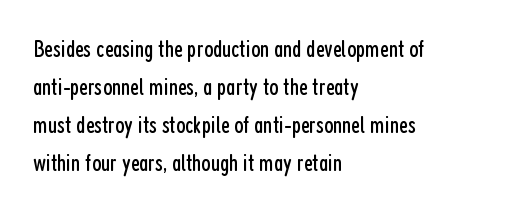
{"italic": "no", "bold": "no", "underline": "no", "align": "left", "line_spacing": "normal", "line_spacing_ratio": 1.59, "letter_spacing": "normal", "letter_spacing_em": 0.0, "glyph_px": 24}
